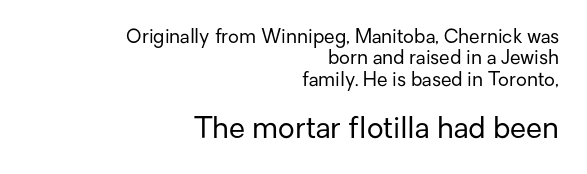
Q: Is the text bold? A: No.
Q: Is the text italic (slanted)? A: No, it is upright.
Q: Is the typeface a serif or a sans-serif typeface? A: Sans-serif.
Q: Is the text underlined? A: No.
Q: How is the paragraph aligned? A: Right-aligned.
Q: Is the spacing between letters normal or unusually wide? A: Normal.
Q: Is the spacing between lines tight, normal or loose? A: Tight.
Q: Which block of text is set in a larger size, the first (top) or the second (bottom)? A: The second (bottom) one.
Q: Width (condensed, normal, or wide)? A: Normal.
Q: Stroke contrast? A: Low.
Q: x-height? A: Medium.
Q: Monospaced? A: No.
